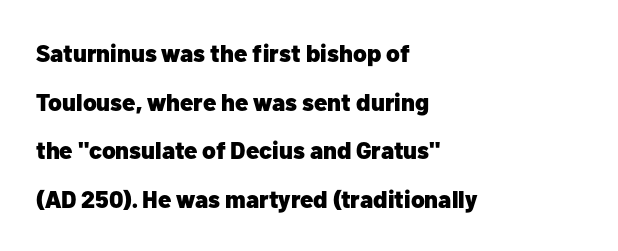
Q: Is the text bold? A: Yes.
Q: Is the text italic (slanted)? A: No, it is upright.
Q: Is the text underlined? A: No.
Q: How is the paragraph aligned? A: Left-aligned.
Q: Is the spacing between letters normal or unusually wide? A: Normal.
Q: Is the spacing between lines tight, normal or loose? A: Loose.
